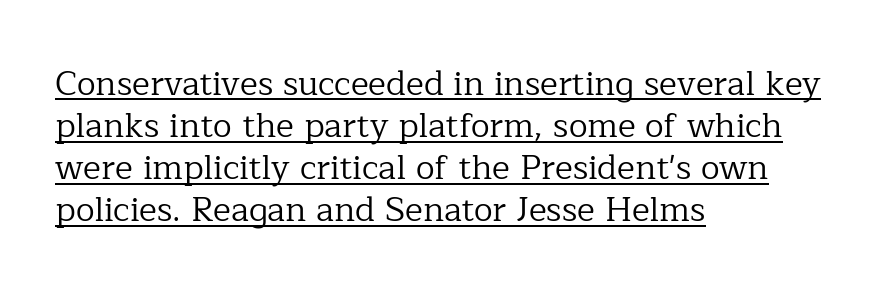
Q: Is the text bold? A: No.
Q: Is the text italic (slanted)? A: No, it is upright.
Q: Is the typeface a serif or a sans-serif typeface? A: Serif.
Q: Is the text underlined? A: Yes.
Q: How is the paragraph aligned? A: Left-aligned.
Q: Is the spacing between letters normal or unusually wide? A: Normal.
Q: Width (condensed, normal, or wide)? A: Normal.
Q: Stroke contrast? A: Low.
Q: x-height? A: Medium.
Q: Monospaced? A: No.
